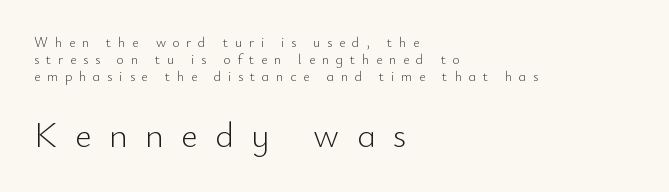
The gap between lines stays unmarked. The passage shown begins with its smaller block and ends with its larger one. The face used here is rendered with a markedly widened letterfit. Typographically, this falls in the sans-serif category. In CSS terms this would be text-align: left. A typesetter would call this proportional, since set widths differ per character.
